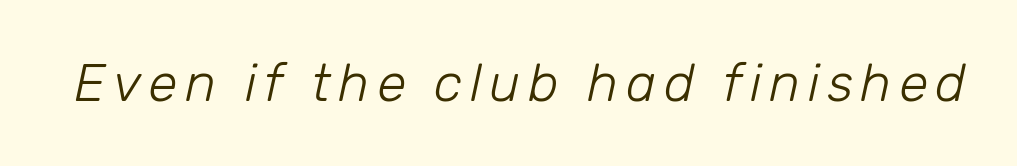
Q: Is the text bold? A: No.
Q: Is the text italic (slanted)? A: Yes, it leans right by about 12 degrees.
Q: Is the text underlined? A: No.
Q: Width (condensed, normal, or wide)? A: Normal.
Q: Stroke contrast? A: Low.
Q: x-height? A: Medium.
Q: Monospaced? A: No.
